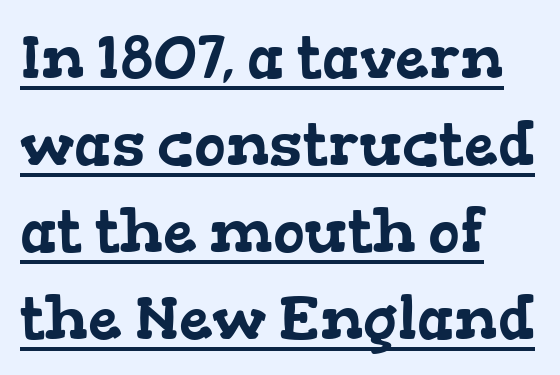
Q: Is the typeface a serif or a sans-serif typeface? A: Serif.
Q: Is the text underlined? A: Yes.
Q: How is the paragraph aligned? A: Left-aligned.
Q: Is the spacing between letters normal or unusually wide? A: Normal.
Q: Is the spacing between lines tight, normal or loose? A: Normal.
Q: Width (condensed, normal, or wide)? A: Wide.
Q: Stroke contrast? A: Low.
Q: x-height? A: Medium.
Q: Monospaced? A: No.
